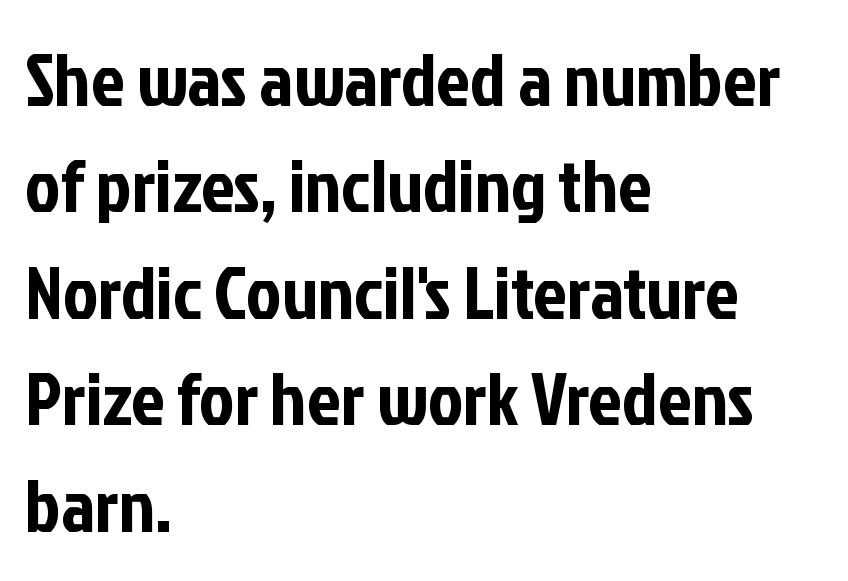
{"serif": "no", "italic": "no", "width": "condensed", "stroke_contrast": "low", "x_height": "medium", "monospaced": "no", "underline": "no", "align": "left", "line_spacing": "normal", "line_spacing_ratio": 1.42, "letter_spacing": "normal", "letter_spacing_em": 0.0, "glyph_px": 75}
